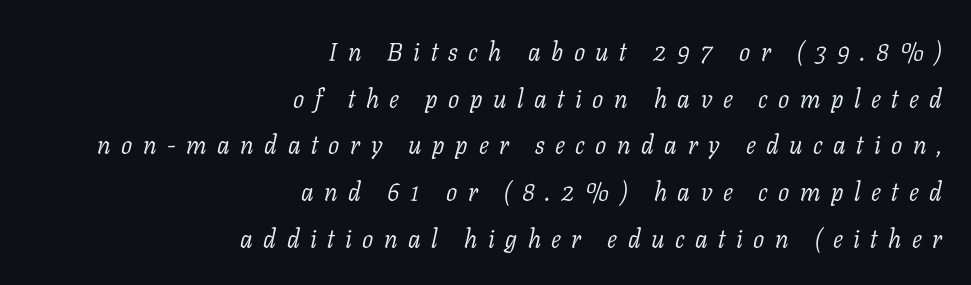
{"italic": "yes", "lean": "right", "slant_degrees": 11, "bold": "no", "underline": "no", "align": "right", "line_spacing_ratio": 1.87, "letter_spacing": "wide", "letter_spacing_em": 0.42, "glyph_px": 25}
